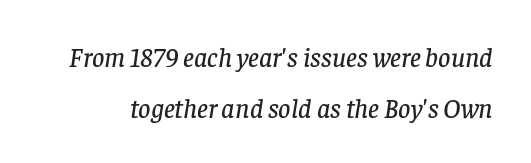
The image shows 27 px text type, italic (leaning right); set loose line spacing (1.9x), normal letter spacing, not underlined.
